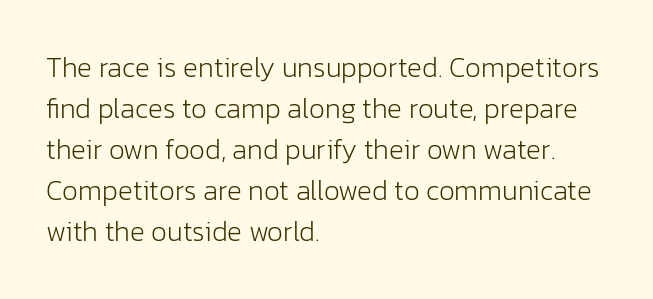
Q: Is the text bold? A: No.
Q: Is the text italic (slanted)? A: No, it is upright.
Q: Is the typeface a serif or a sans-serif typeface? A: Sans-serif.
Q: Is the text underlined? A: No.
Q: How is the paragraph aligned? A: Left-aligned.
Q: Is the spacing between letters normal or unusually wide? A: Normal.
Q: Is the spacing between lines tight, normal or loose? A: Normal.
Q: Width (condensed, normal, or wide)? A: Normal.
Q: Stroke contrast? A: Low.
Q: x-height? A: Medium.
Q: Monospaced? A: No.
